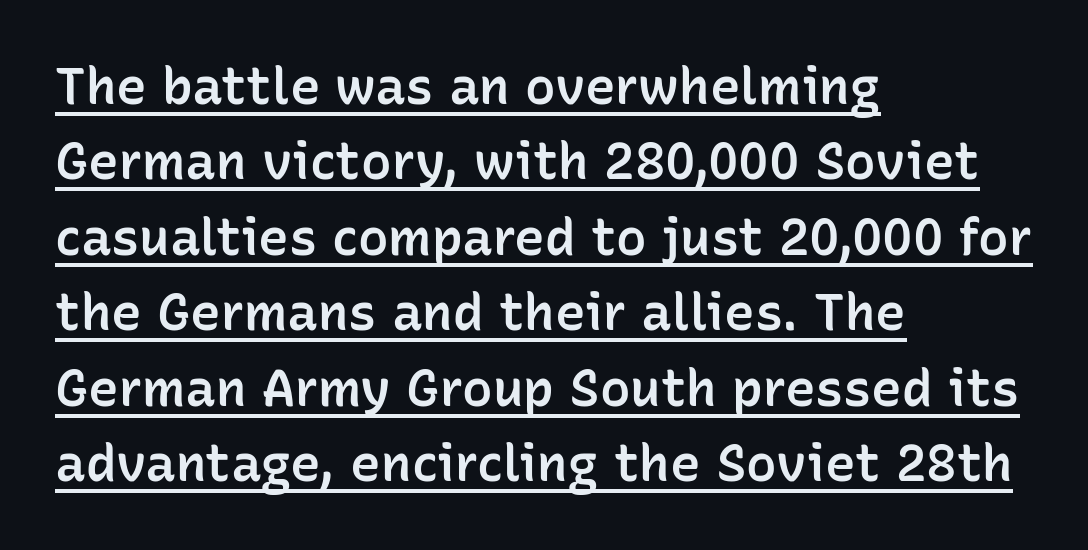
The image shows 51 px semibold sans-serif type, upright; set left-aligned, normal line spacing (1.48x), normal letter spacing, underlined; low stroke contrast and a medium x-height.
